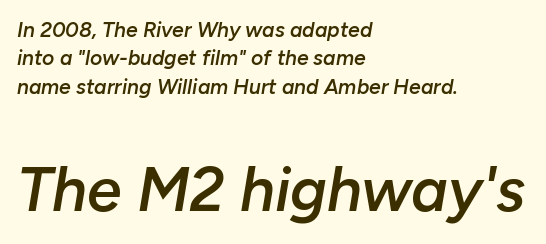
The image shows 62 px semibold type, italic (leaning right); set left-aligned, normal line spacing (1.35x), normal letter spacing, not underlined; the second (bottom) block is 2.95x larger; low stroke contrast and a medium x-height.
